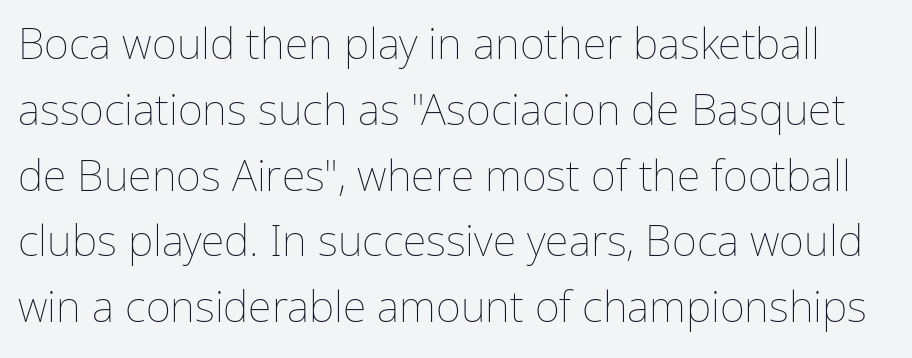
{"italic": "no", "bold": "no", "weight": "thin", "width": "normal", "stroke_contrast": "low", "x_height": "medium", "monospaced": "no", "underline": "no", "line_spacing": "normal", "line_spacing_ratio": 1.53, "letter_spacing": "normal", "letter_spacing_em": 0.0, "glyph_px": 43}
